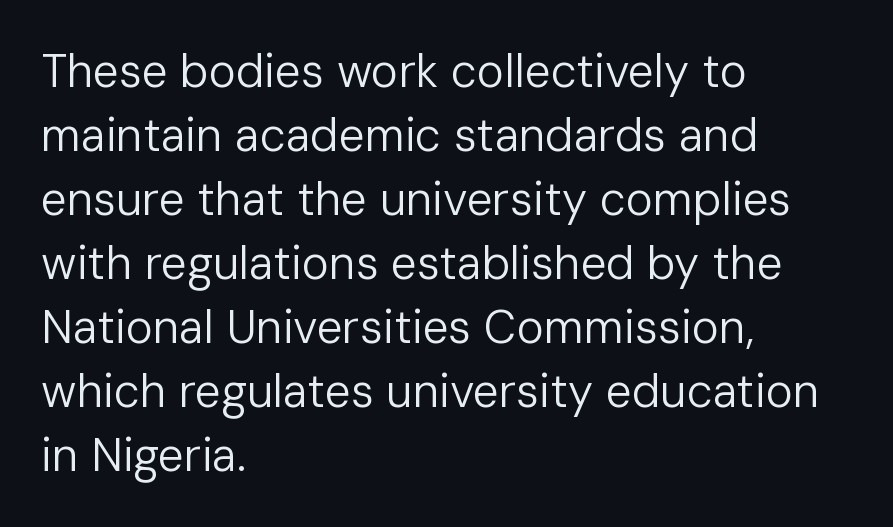
The image shows 46 px regular-weight sans-serif type, upright; set left-aligned, normal line spacing (1.39x), normal letter spacing, not underlined; low stroke contrast and a medium x-height.
